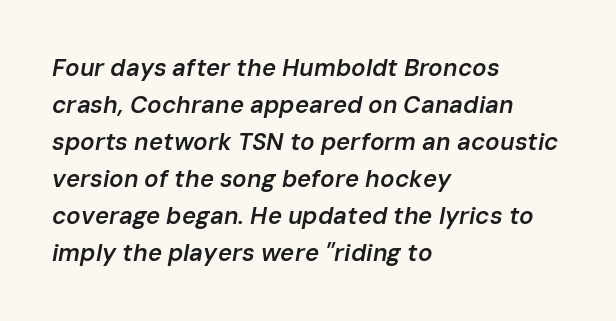
The image shows 24 px text type, italic (leaning right); set left-aligned, normal line spacing (1.54x), normal letter spacing, not underlined.
